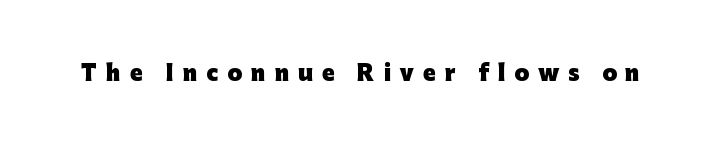
The lettering holds an erect, upright posture throughout. The tracking jumps out immediately: characters are airy and widely separated. Check under the words: just untouched page. Emphasis by weight is at full strength: bold.
